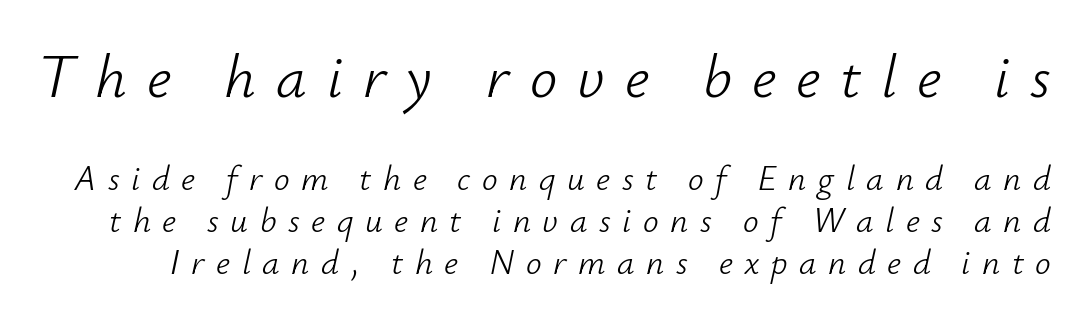
The image shows 61 px light type, italic (leaning right); set line spacing 1.19x, unusually wide letter spacing (+0.33 em), not underlined; the first (top) block is 1.74x larger; low stroke contrast and a small x-height.
